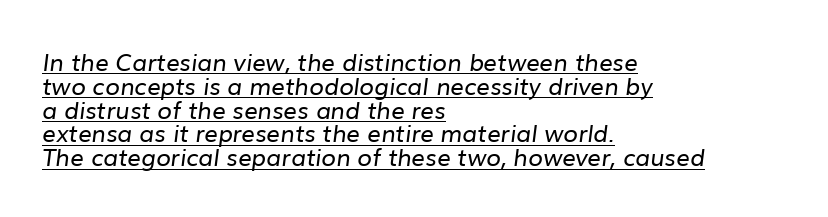
{"bold": "no", "underline": "yes", "align": "left", "line_spacing": "tight", "line_spacing_ratio": 0.99, "letter_spacing": "normal", "letter_spacing_em": 0.0, "glyph_px": 24}
